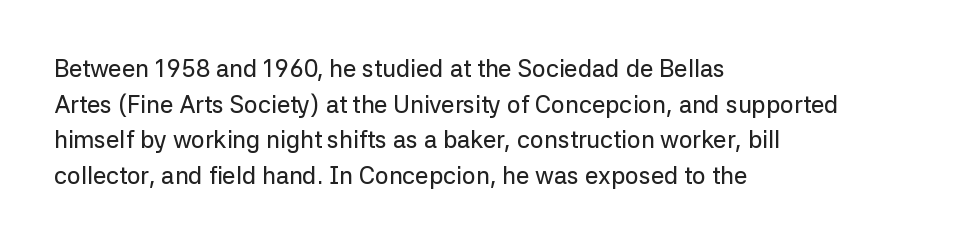
The lettering holds an erect, upright posture throughout. Inter-character spacing is left at the font's built-in metrics. The glyphs are unaccompanied by any horizontal stroke below them. Horizontal alignment here is leftward, the default for most running prose. Is there much room between lines? A standard amount, neither cramped nor airy.
